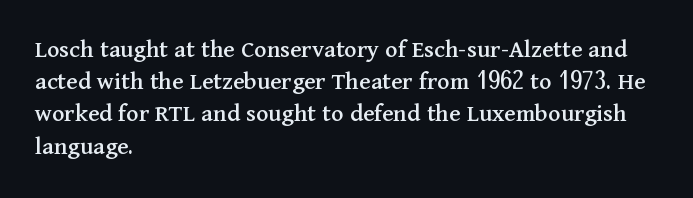
You could call the tracking neutral — neither tight nor loose. Posture: upright roman. Which margin do the lines hug? The left one — the right edge is uneven. Decoration check: the copy has no underline.
